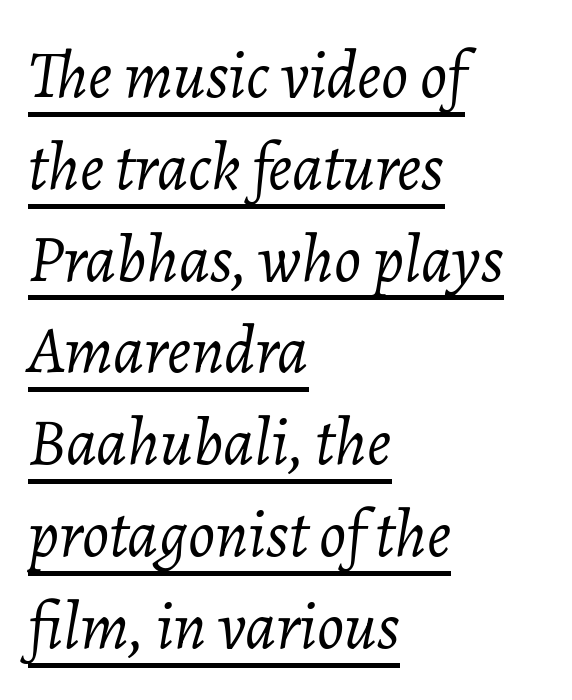
Q: Is the text bold? A: No.
Q: Is the text italic (slanted)? A: Yes, it leans right by about 7 degrees.
Q: Is the text underlined? A: Yes.
Q: How is the paragraph aligned? A: Left-aligned.
Q: Is the spacing between letters normal or unusually wide? A: Normal.
Q: Is the spacing between lines tight, normal or loose? A: Normal.
Q: Width (condensed, normal, or wide)? A: Normal.
Q: Stroke contrast? A: Low.
Q: x-height? A: Medium.
Q: Monospaced? A: No.
